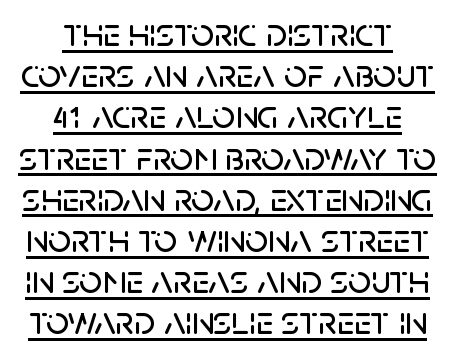
Does the leading feel generous? Not at all — it's pinched. Typeset on center — no edge is straight. Nope, no serifs anywhere on these letters. The specimen reads as upright at a glance. Decoration check: the copy is underlined. Short note: letters normally spaced.
